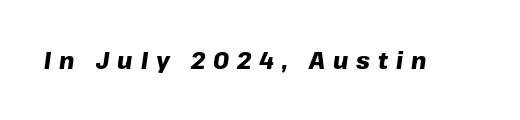
{"italic": "yes", "lean": "right", "slant_degrees": 8, "bold": "yes", "underline": "no", "letter_spacing": "wide", "letter_spacing_em": 0.35, "glyph_px": 23}
